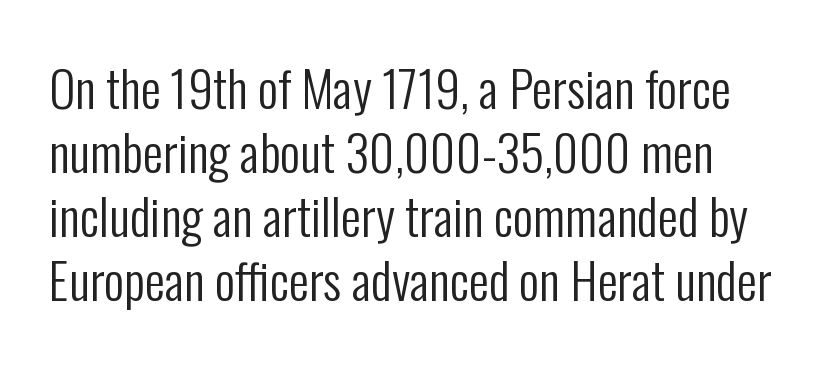
{"serif": "no", "italic": "no", "bold": "no", "weight": "regular", "width": "condensed", "stroke_contrast": "low", "x_height": "medium", "monospaced": "no", "underline": "no", "align": "left", "line_spacing": "normal", "line_spacing_ratio": 1.28, "letter_spacing": "normal", "letter_spacing_em": 0.0, "glyph_px": 50}
